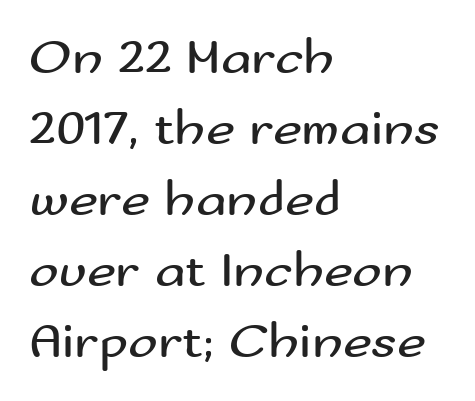
Q: Is the text bold? A: No.
Q: Is the text italic (slanted)? A: No, it is upright.
Q: Is the typeface a serif or a sans-serif typeface? A: Sans-serif.
Q: Is the text underlined? A: No.
Q: How is the paragraph aligned? A: Left-aligned.
Q: Is the spacing between letters normal or unusually wide? A: Normal.
Q: Is the spacing between lines tight, normal or loose? A: Normal.
Q: Width (condensed, normal, or wide)? A: Wide.
Q: Stroke contrast? A: Medium.
Q: x-height? A: Small.
Q: Monospaced? A: No.
